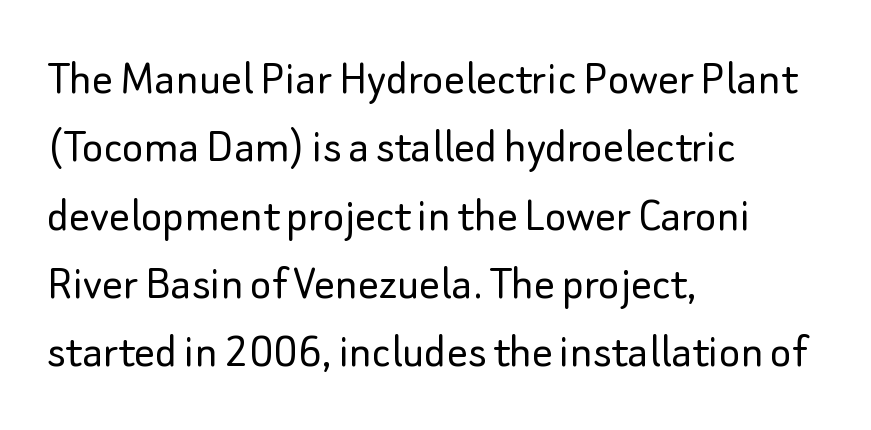
The image shows 51 px light sans-serif type, upright; set left-aligned, normal line spacing (1.34x), normal letter spacing, not underlined; low stroke contrast and a small x-height.
